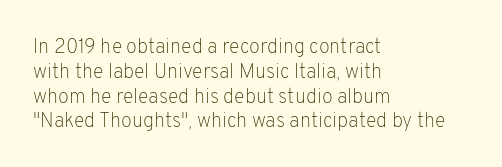
The image shows 20 px text type, upright; set left-aligned, line spacing 1.24x, normal letter spacing, not underlined.
